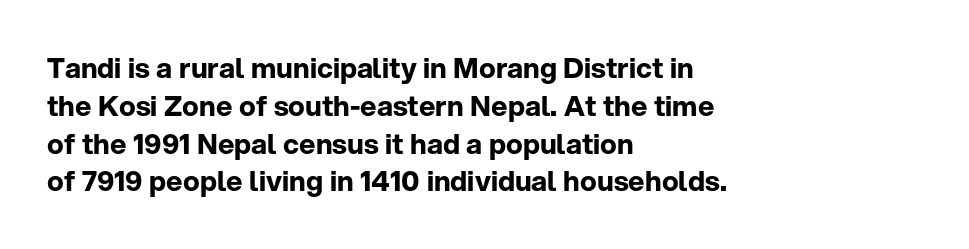
The image shows 28 px bold sans-serif type, upright; set left-aligned, normal line spacing (1.35x), normal letter spacing, not underlined; low stroke contrast and a medium x-height.
